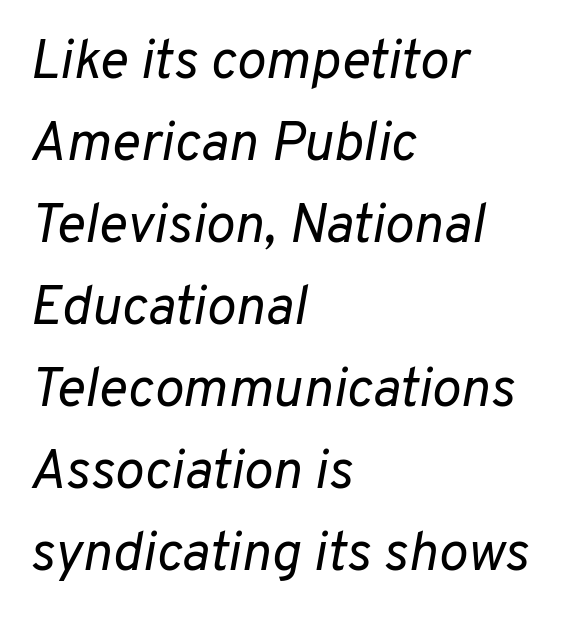
Leftover space on each line is placed entirely after the last word. Beneath every word, the page is bare. How are the letters spaced? Ordinarily, with no added tracking. Stroke mass is kept to a normal reading level or below. The face used here is proportionally spaced, like ordinary book or web type.
